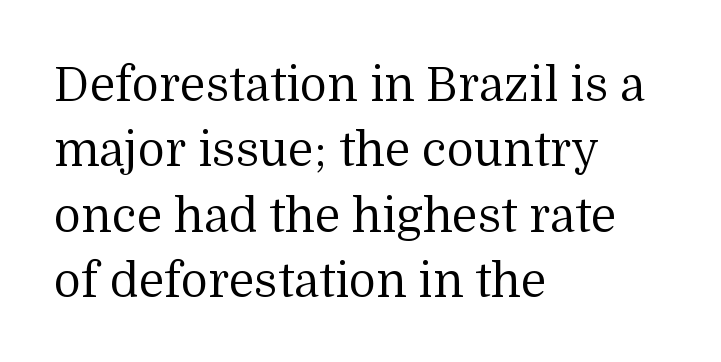
{"serif": "yes", "italic": "no", "bold": "no", "weight": "regular", "width": "normal", "stroke_contrast": "medium", "x_height": "medium", "monospaced": "no", "underline": "no", "align": "left", "line_spacing": "normal", "line_spacing_ratio": 1.39, "letter_spacing": "normal", "letter_spacing_em": 0.0, "glyph_px": 47}
